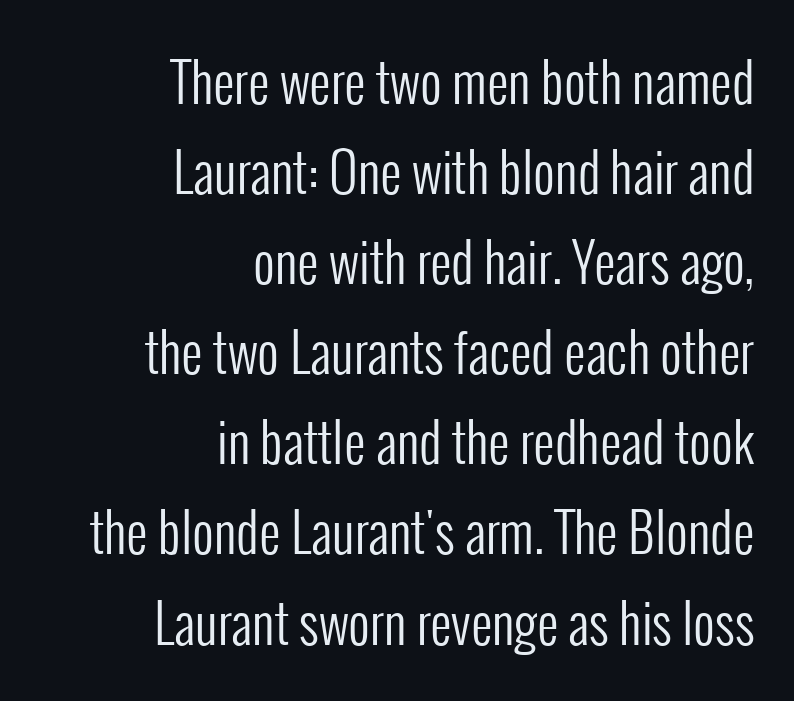
Nobody drew a line under any word here. Honestly, the row spacing looks completely unremarkable. Italic: no, the glyphs are upright roman. Heaviness? Minimal to ordinary, like unemphasized prose. Letter spacing: default.
